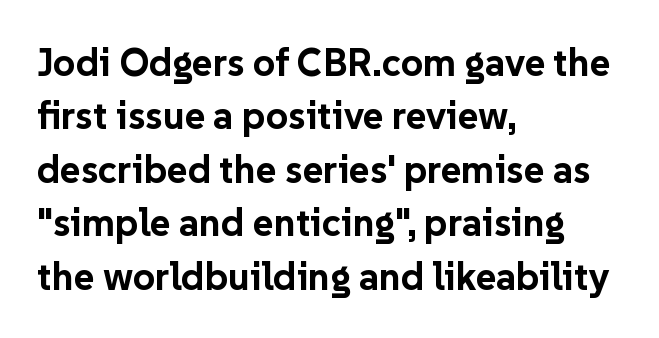
The image shows 39 px bold sans-serif type, upright; set left-aligned, normal line spacing (1.37x), normal letter spacing, not underlined; low stroke contrast and a medium x-height.
